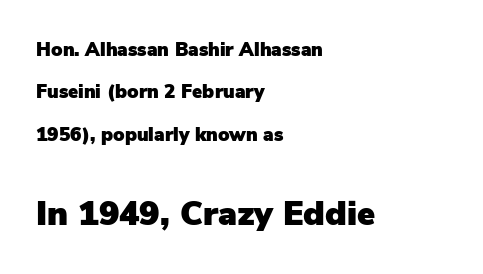
The image shows 34 px sans-serif type, upright; set left-aligned, loose line spacing (2.23x), normal letter spacing, not underlined; the second (bottom) block is 1.79x larger; low stroke contrast and a medium x-height.
